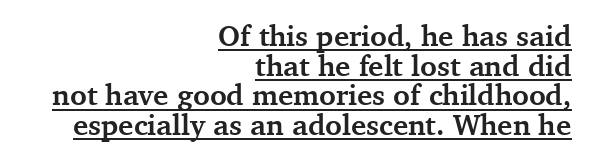
The specimen reads as upright at a glance. Looks like regular typesetting: each glyph gets only the width it needs. Students, observe the line beneath the letters — that is underlining. There is no visible air inserted between adjacent glyphs. In CSS terms this would be text-align: right. Leading: reduced.
